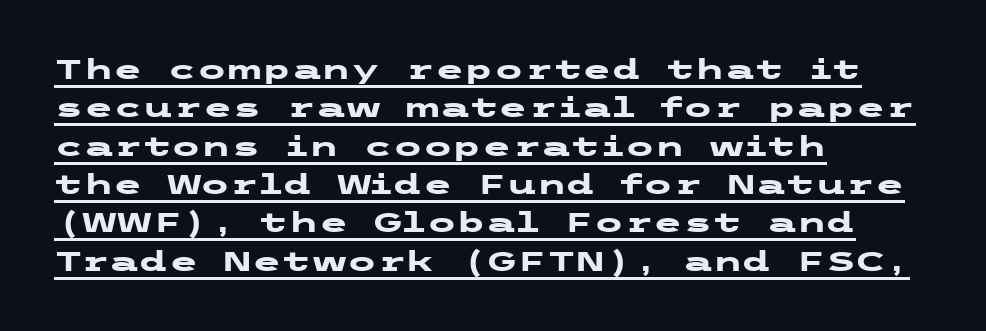
Look at the tracking — it's just the regular setting, nothing added. This sample uses an upright cut, with every glyph sitting square on the baseline. Horizontally, the lines are justified to the leading edge only. Weight check: bold — yes, fully. Each line of the rendering has a horizontal stroke beneath the glyphs. The rendering uses a moderate line-height, typical for paragraphs.
